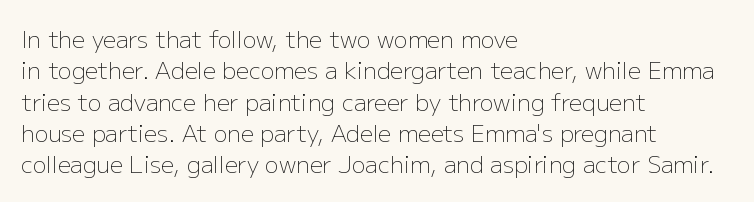
Q: Is the text bold? A: No.
Q: Is the text italic (slanted)? A: No, it is upright.
Q: Is the text underlined? A: No.
Q: How is the paragraph aligned? A: Left-aligned.
Q: Is the spacing between letters normal or unusually wide? A: Normal.
Q: Is the spacing between lines tight, normal or loose? A: Normal.
